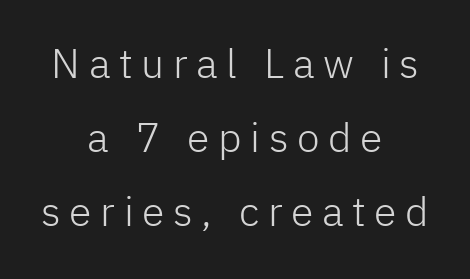
{"serif": "no", "italic": "no", "bold": "no", "weight": "light", "width": "normal", "stroke_contrast": "low", "x_height": "medium", "monospaced": "no", "underline": "no", "align": "center", "line_spacing_ratio": 1.8, "letter_spacing": "wide", "letter_spacing_em": 0.21, "glyph_px": 41}
